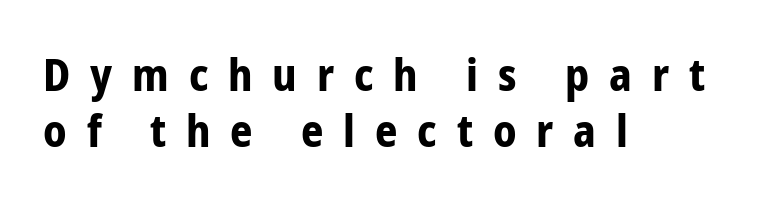
A typesetter would call this proportional, since set widths differ per character. Alignment: flush left. Each row of text sits above clean, open space. Each letter's strokes conclude bluntly, with no projecting serifs. The line-height multiplier appears to be the usual default. The letters are bold, with thick, heavy strokes.
